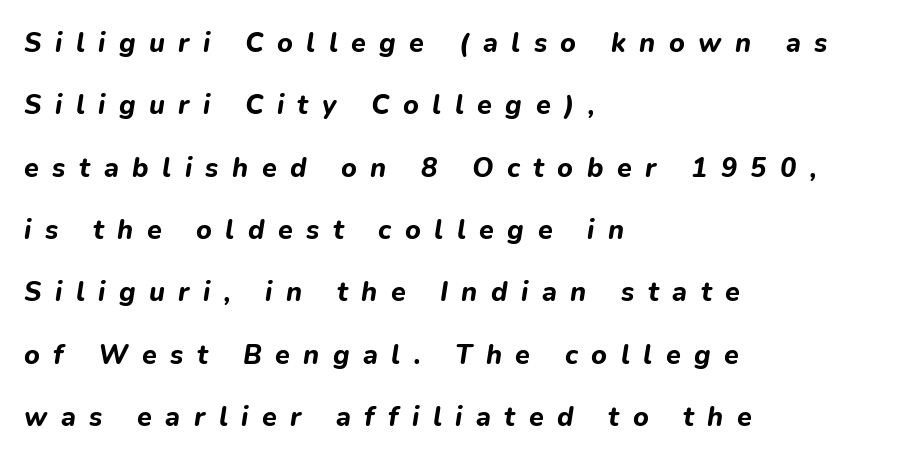
The space directly below the letters is spotless. Leftover space on each line is placed entirely after the last word. Thick stems and heavy bowls — unmistakably bold. Rows of type keep a wide berth in the vertical direction.
